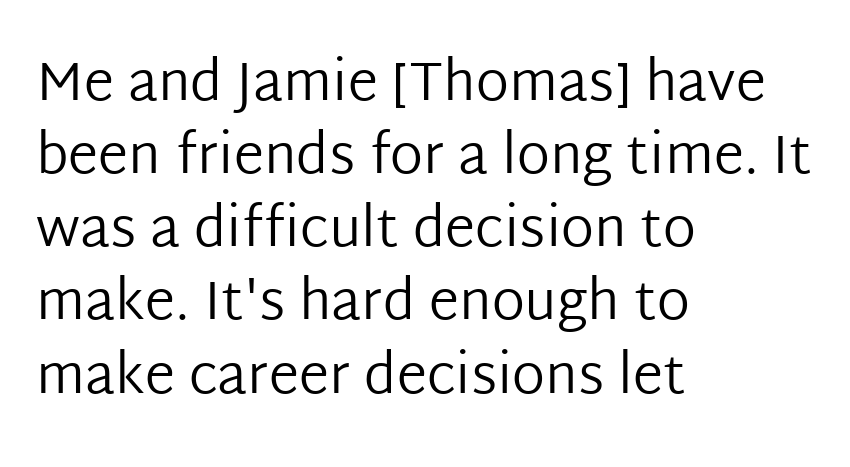
Q: Is the text bold? A: No.
Q: Is the text italic (slanted)? A: No, it is upright.
Q: Is the typeface a serif or a sans-serif typeface? A: Sans-serif.
Q: Is the text underlined? A: No.
Q: How is the paragraph aligned? A: Left-aligned.
Q: Is the spacing between letters normal or unusually wide? A: Normal.
Q: Is the spacing between lines tight, normal or loose? A: Normal.
Q: Width (condensed, normal, or wide)? A: Normal.
Q: Stroke contrast? A: Low.
Q: x-height? A: Medium.
Q: Monospaced? A: No.
